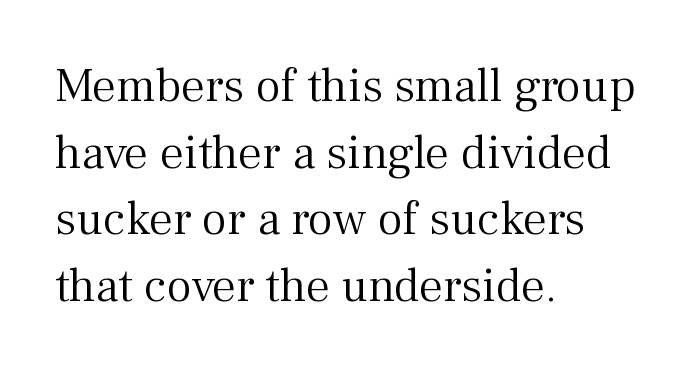
Q: Is the text bold? A: No.
Q: Is the text italic (slanted)? A: No, it is upright.
Q: Is the typeface a serif or a sans-serif typeface? A: Serif.
Q: Is the text underlined? A: No.
Q: How is the paragraph aligned? A: Left-aligned.
Q: Is the spacing between letters normal or unusually wide? A: Normal.
Q: Is the spacing between lines tight, normal or loose? A: Normal.
Q: Width (condensed, normal, or wide)? A: Normal.
Q: Stroke contrast? A: Medium.
Q: x-height? A: Medium.
Q: Monospaced? A: No.
